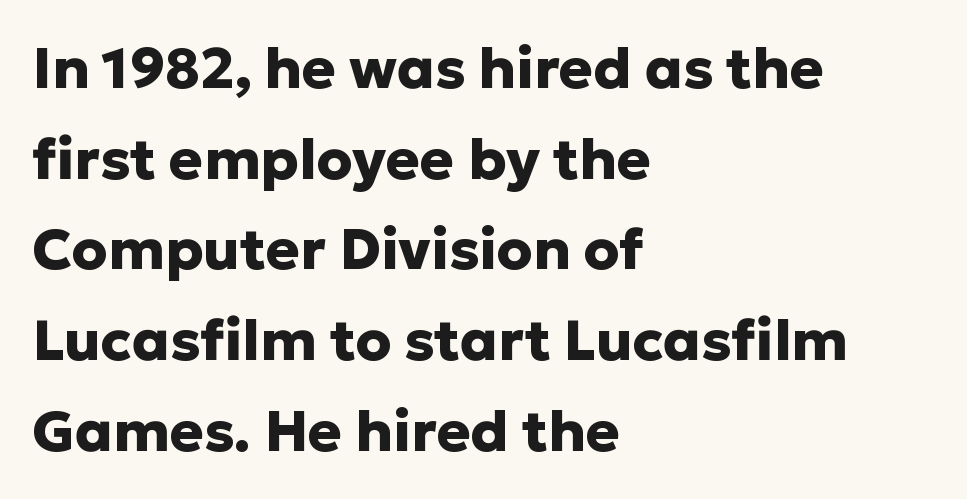
Q: Is the text bold? A: Yes.
Q: Is the text italic (slanted)? A: No, it is upright.
Q: Is the typeface a serif or a sans-serif typeface? A: Sans-serif.
Q: Is the text underlined? A: No.
Q: How is the paragraph aligned? A: Left-aligned.
Q: Is the spacing between letters normal or unusually wide? A: Normal.
Q: Is the spacing between lines tight, normal or loose? A: Normal.
Q: Width (condensed, normal, or wide)? A: Normal.
Q: Stroke contrast? A: Low.
Q: x-height? A: Medium.
Q: Monospaced? A: No.
